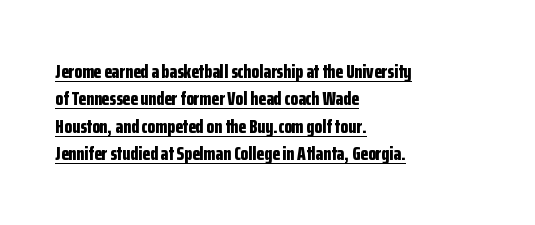
{"italic": "no", "bold": "yes", "underline": "yes", "align": "left", "line_spacing": "normal", "line_spacing_ratio": 1.37, "letter_spacing": "normal", "letter_spacing_em": 0.0, "glyph_px": 20}
